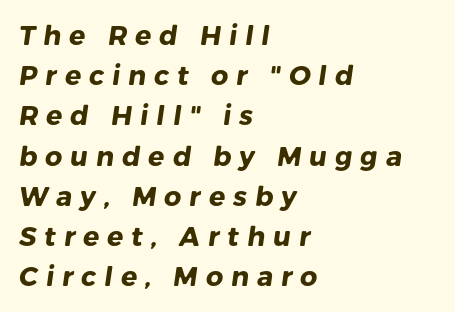
The rag falls on the right side of this text block. The passage shown is not underscored anywhere. The gaps between neighbouring characters are conspicuously large. The glyphs have the mass of a bold cut. Normally led — the rows are evenly, conventionally spaced.
